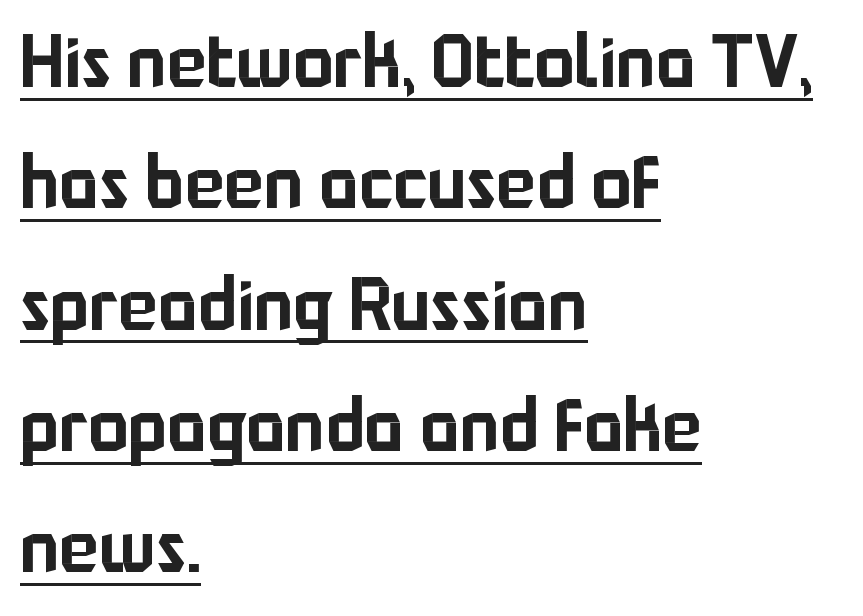
Q: Is the text italic (slanted)? A: No, it is upright.
Q: Is the typeface a serif or a sans-serif typeface? A: Sans-serif.
Q: Is the text underlined? A: Yes.
Q: How is the paragraph aligned? A: Left-aligned.
Q: Is the spacing between letters normal or unusually wide? A: Normal.
Q: Is the spacing between lines tight, normal or loose? A: Normal.
Q: Width (condensed, normal, or wide)? A: Normal.
Q: Stroke contrast? A: Low.
Q: x-height? A: Medium.
Q: Monospaced? A: No.
